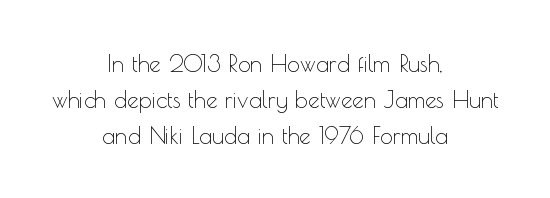
Q: Is the text bold? A: No.
Q: Is the text italic (slanted)? A: No, it is upright.
Q: Is the text underlined? A: No.
Q: How is the paragraph aligned? A: Centered.
Q: Is the spacing between letters normal or unusually wide? A: Normal.
Q: Is the spacing between lines tight, normal or loose? A: Normal.
